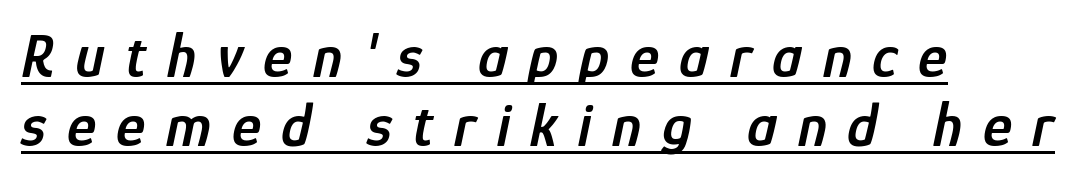
The image shows 62 px semibold, condensed type, italic (leaning right); set left-aligned, tight line spacing (1.11x), unusually wide letter spacing (+0.33 em), underlined; low stroke contrast and a medium x-height.
